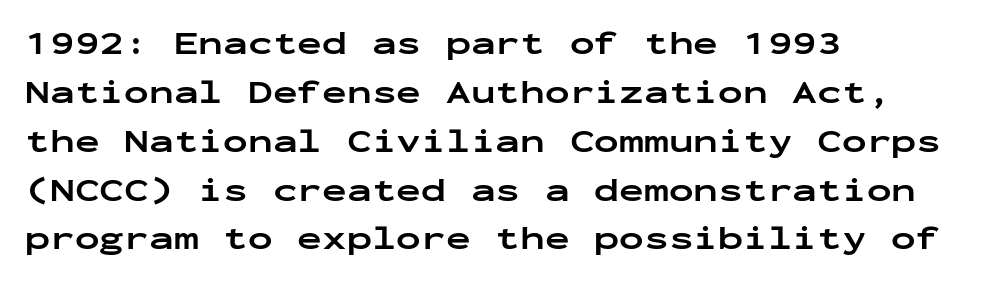
Is this a fixed-width face? Yes — each glyph sits in an identical cell. The vertical gap from one line to the next is medium. The lines in this sample share a left origin and differ only in where they stop. Grotesque or geometric, the face here clearly has no serifs. Students, note that the glyphs here touch the page at normal intervals. Italic: no, the glyphs are upright roman.
